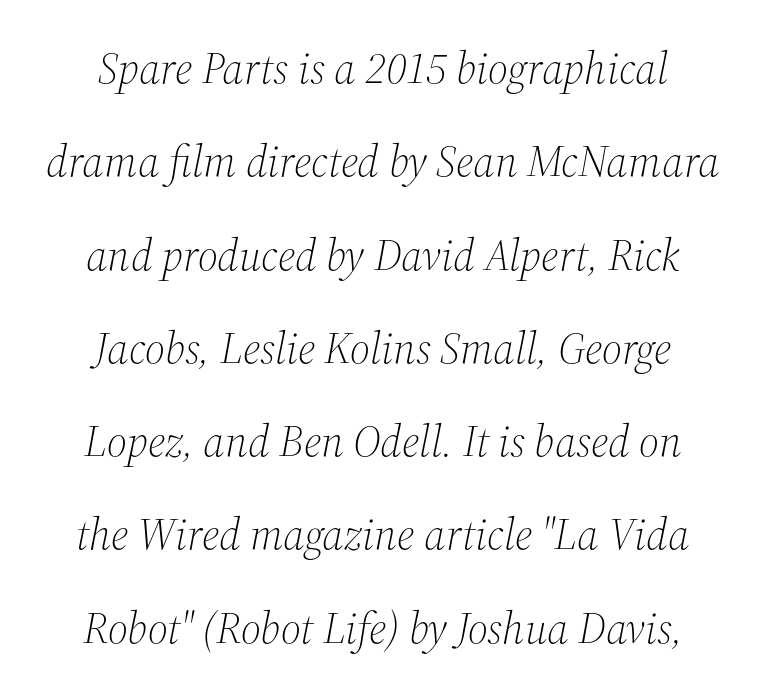
Q: Is the text bold? A: No.
Q: Is the text italic (slanted)? A: Yes, it leans right by about 12 degrees.
Q: Is the typeface a serif or a sans-serif typeface? A: Serif.
Q: Is the text underlined? A: No.
Q: How is the paragraph aligned? A: Centered.
Q: Is the spacing between letters normal or unusually wide? A: Normal.
Q: Is the spacing between lines tight, normal or loose? A: Loose.
Q: Width (condensed, normal, or wide)? A: Normal.
Q: Stroke contrast? A: Medium.
Q: x-height? A: Medium.
Q: Monospaced? A: No.
